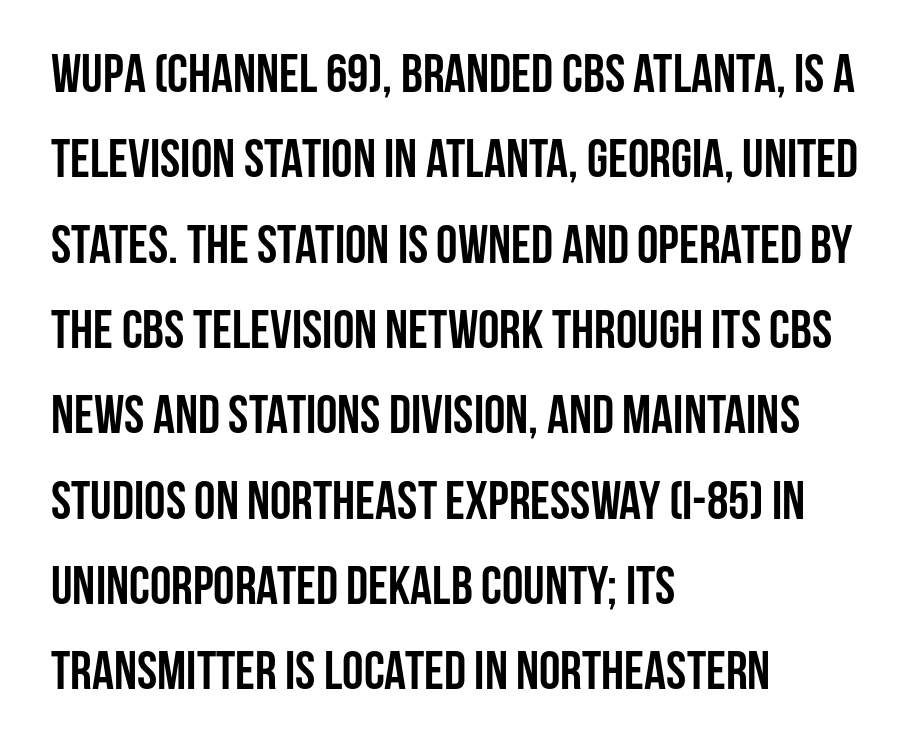
Spacing between characters is what you'd get straight out of the box. This sample keeps an unexceptional amount of space between lines. The paragraph shown leans on its left margin. Nope, not italic — everything's standing straight. The string is rendered with underlining switched off.
